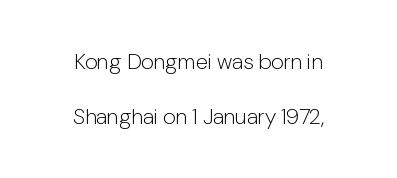
The image shows 22 px text type, upright; set centered, loose line spacing (2.5x), normal letter spacing, not underlined.
